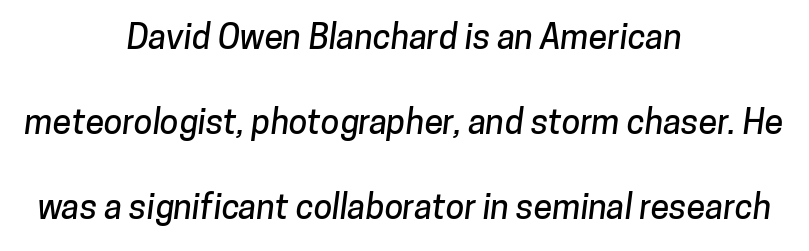
The image shows 34 px sans-serif type; set centered, loose line spacing (2.5x), normal letter spacing, not underlined; low stroke contrast and a medium x-height.
